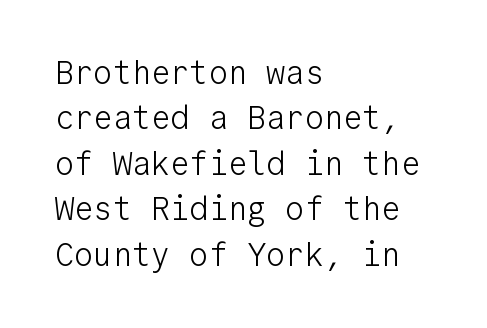
{"serif": "no", "italic": "no", "bold": "no", "weight": "light", "width": "normal", "stroke_contrast": "low", "x_height": "medium", "monospaced": "yes", "underline": "no", "align": "left", "line_spacing": "normal", "line_spacing_ratio": 1.42, "letter_spacing": "normal", "letter_spacing_em": 0.0, "glyph_px": 32}
